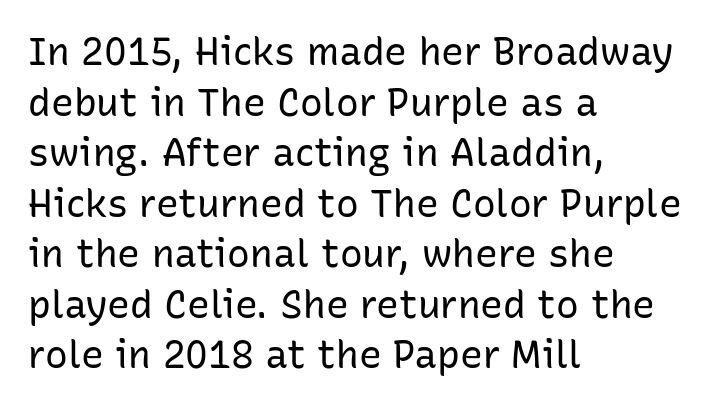
Each stroke keeps to a modest, everyday thickness or less. A student would call this left alignment; a typographer would say flush left, rag right. The words here are not underlined. Each letter keeps its own natural width here, so spacing adapts to shape.
